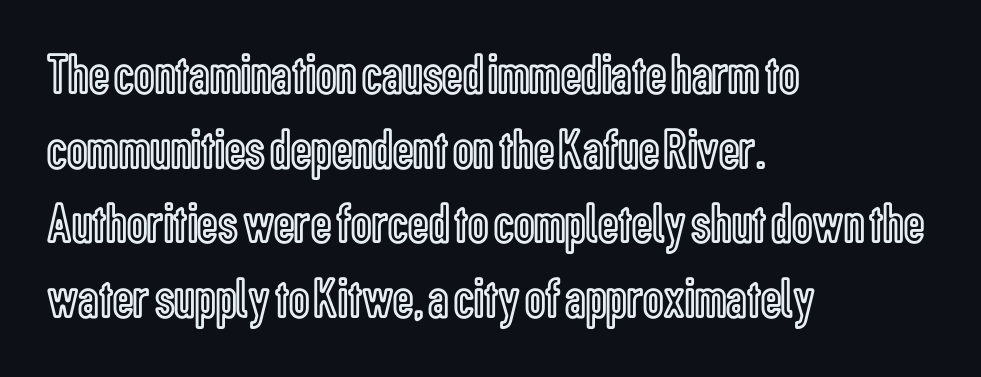
{"italic": "no", "width": "condensed", "x_height": "medium", "monospaced": "no", "underline": "no", "align": "left", "line_spacing": "normal", "line_spacing_ratio": 1.31, "letter_spacing": "normal", "letter_spacing_em": 0.0, "glyph_px": 57}
